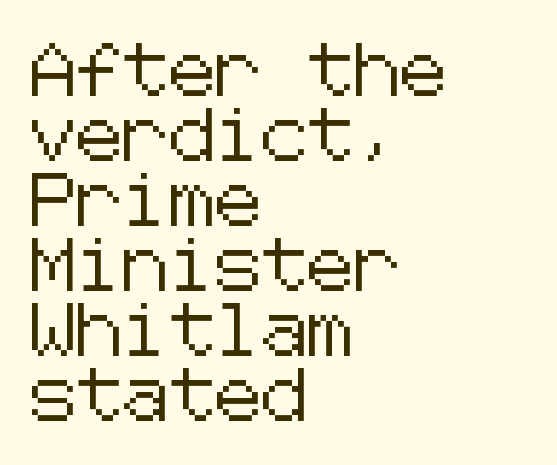
Q: Is the text italic (slanted)? A: No, it is upright.
Q: Is the typeface a serif or a sans-serif typeface? A: Sans-serif.
Q: Is the text underlined? A: No.
Q: How is the paragraph aligned? A: Left-aligned.
Q: Is the spacing between letters normal or unusually wide? A: Normal.
Q: Is the spacing between lines tight, normal or loose? A: Normal.
Q: Width (condensed, normal, or wide)? A: Normal.
Q: Stroke contrast? A: Low.
Q: x-height? A: Medium.
